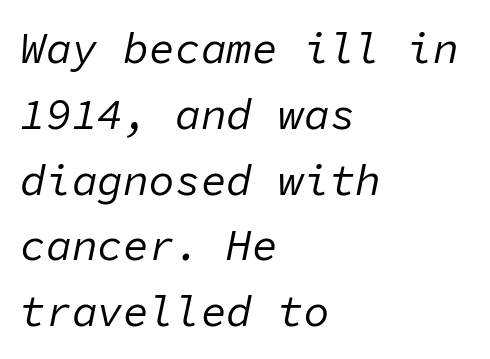
The image shows 43 px regular-weight type, italic (leaning right), monospaced; set left-aligned, normal line spacing (1.53x), normal letter spacing, not underlined; low stroke contrast and a medium x-height.
